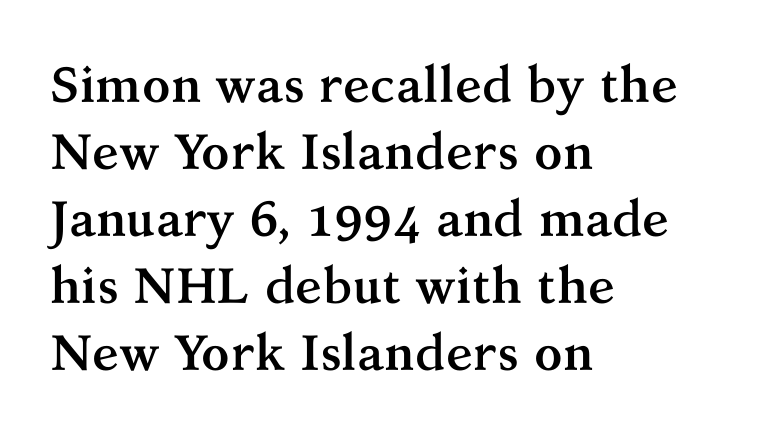
The image shows 50 px semibold serif type, upright; set left-aligned, normal line spacing (1.34x), normal letter spacing, not underlined; medium stroke contrast and a medium x-height.
